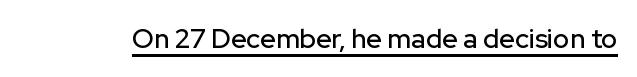
Q: Is the text italic (slanted)? A: No, it is upright.
Q: Is the text underlined? A: Yes.
Q: Is the spacing between letters normal or unusually wide? A: Normal.
